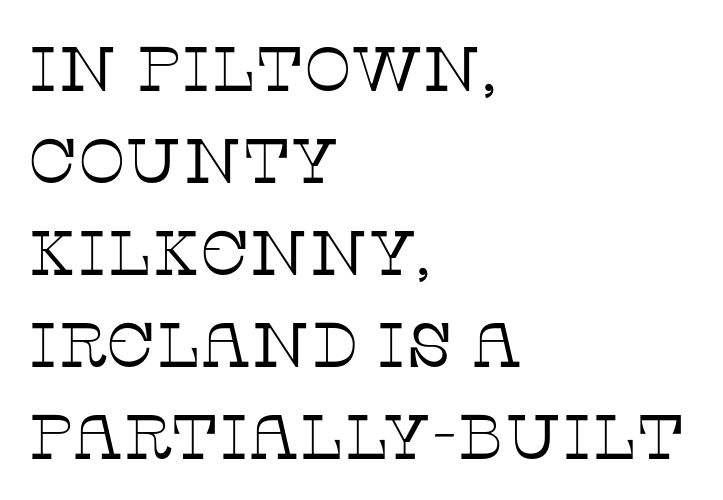
Regular leading. Do the letters lean? They stand straight. The weight would be labelled regular, book, light, or lighter still. Unlike a clean sans, this face finishes its strokes with serifs. Where is the straight margin? On the left.
